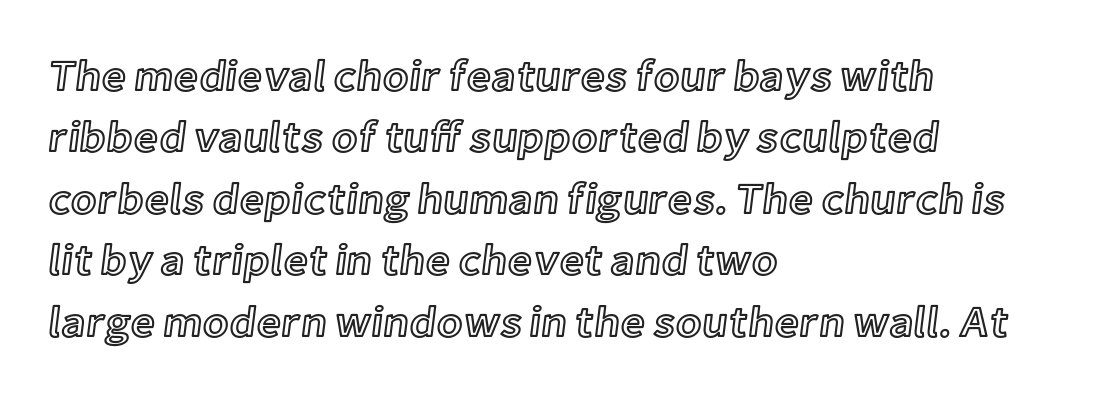
The image shows 43 px text type; set left-aligned, normal line spacing (1.43x), normal letter spacing, not underlined; a medium x-height.
